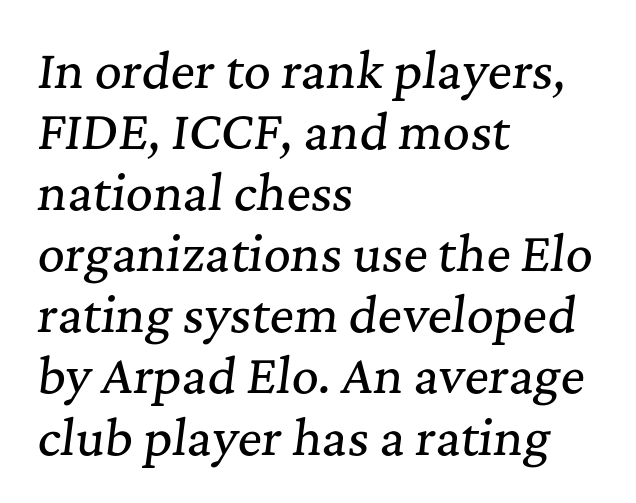
{"serif": "yes", "italic": "yes", "lean": "right", "slant_degrees": 7, "width": "normal", "stroke_contrast": "medium", "x_height": "medium", "monospaced": "no", "underline": "no", "align": "left", "line_spacing": "normal", "line_spacing_ratio": 1.3, "letter_spacing": "normal", "letter_spacing_em": 0.0, "glyph_px": 47}
